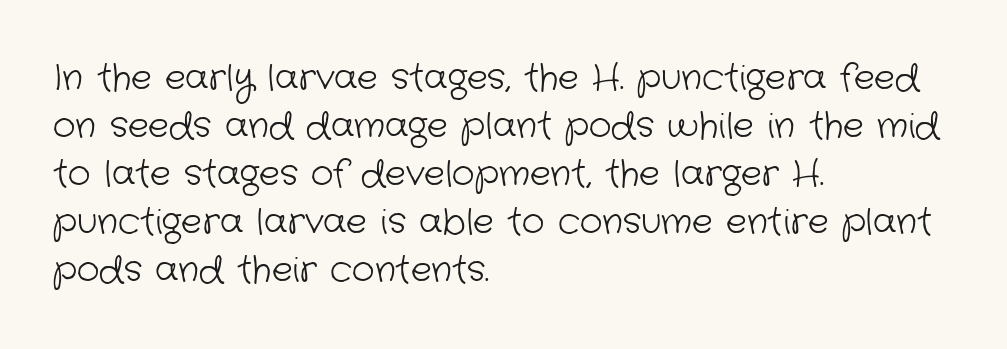
The image shows 35 px light sans-serif type; set left-aligned, normal line spacing (1.37x), normal letter spacing, not underlined; low stroke contrast and a medium x-height.
